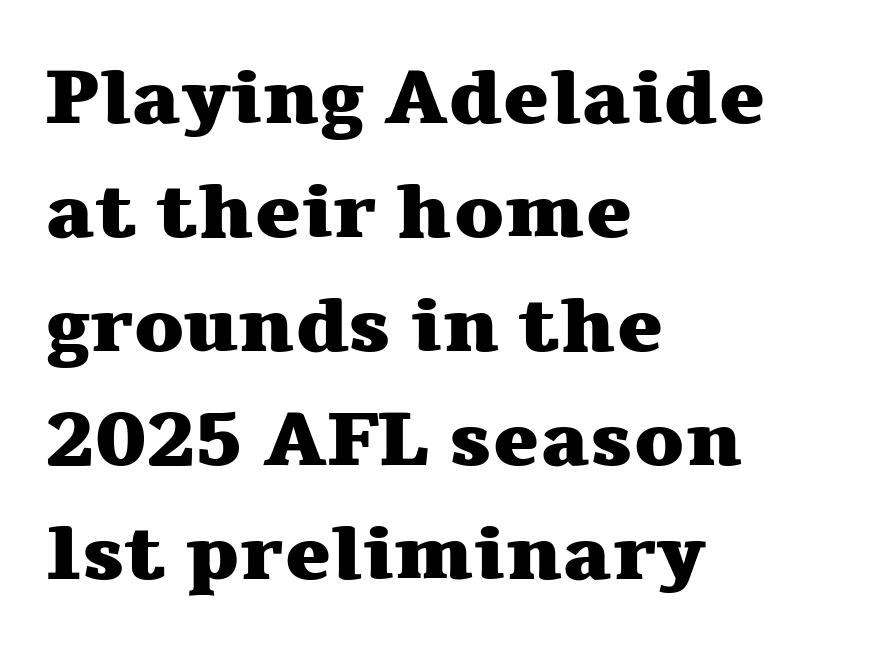
The rows are spaced the way most documents space them. Ascenders rise straight up at ninety degrees. Horizontally, the lines are justified to the leading edge only. Each row of text sits above clean, open space.
